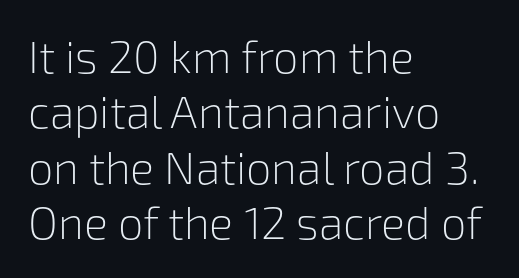
Q: Is the text bold? A: No.
Q: Is the text italic (slanted)? A: No, it is upright.
Q: Is the typeface a serif or a sans-serif typeface? A: Sans-serif.
Q: Is the text underlined? A: No.
Q: How is the paragraph aligned? A: Left-aligned.
Q: Is the spacing between letters normal or unusually wide? A: Normal.
Q: Width (condensed, normal, or wide)? A: Normal.
Q: Stroke contrast? A: Low.
Q: x-height? A: Medium.
Q: Monospaced? A: No.
